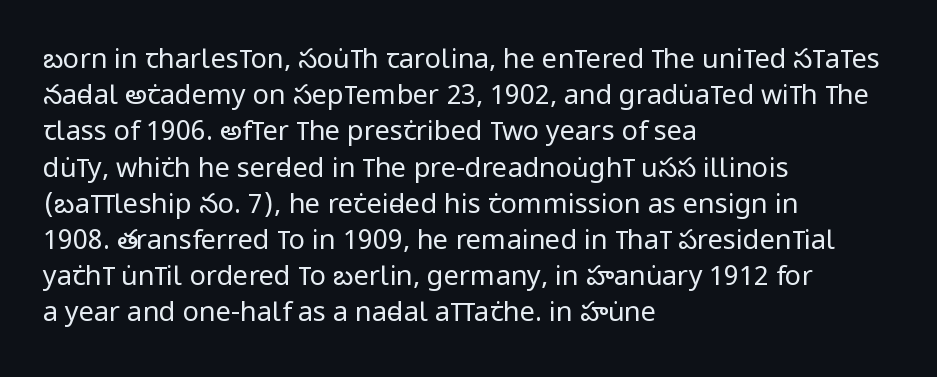
{"italic": "no", "bold": "no", "underline": "no", "align": "left", "line_spacing": "normal", "line_spacing_ratio": 1.34, "letter_spacing": "normal", "letter_spacing_em": 0.0, "glyph_px": 27}
